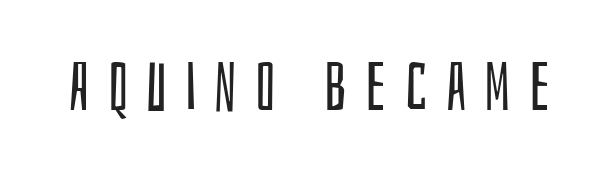
When letters stand straight like this, we call the style roman or upright. Note: no serifs on the glyphs. There is plenty of visible air inserted between adjacent glyphs. The foot of each line stays bare and open. The face used here is proportionally spaced, like ordinary book or web type.
